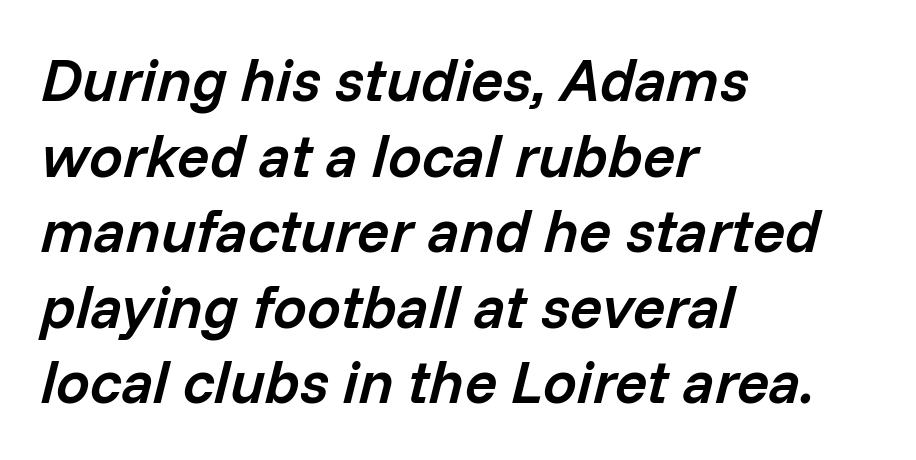
Note the varied advance widths — an 'i' is clearly narrower than an 'm'. Each glyph is drawn with semibold strokes, heavier than normal yet not fully bold. Posture: slanted. Alignment: flush left.
